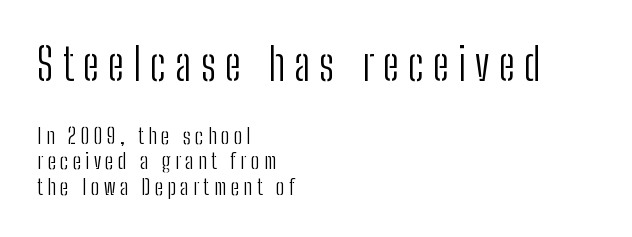
The image shows 44 px light, condensed sans-serif type, upright; set left-aligned, tight line spacing (1.14x), unusually wide letter spacing (+0.21 em), not underlined; the first (top) block is 2.0x larger; low stroke contrast and a medium x-height.
